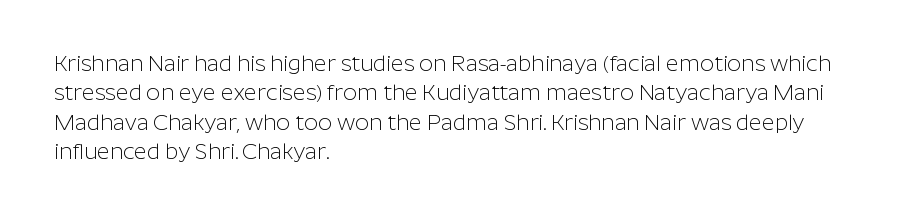
Bare-footed words on every line. Every stem runs plumb, perpendicular to the baseline. The typesetting does not lean heavy: it is not bold. Tracking value appears to be zero — textbook default spacing. The vertical gap from one line to the next is medium.
